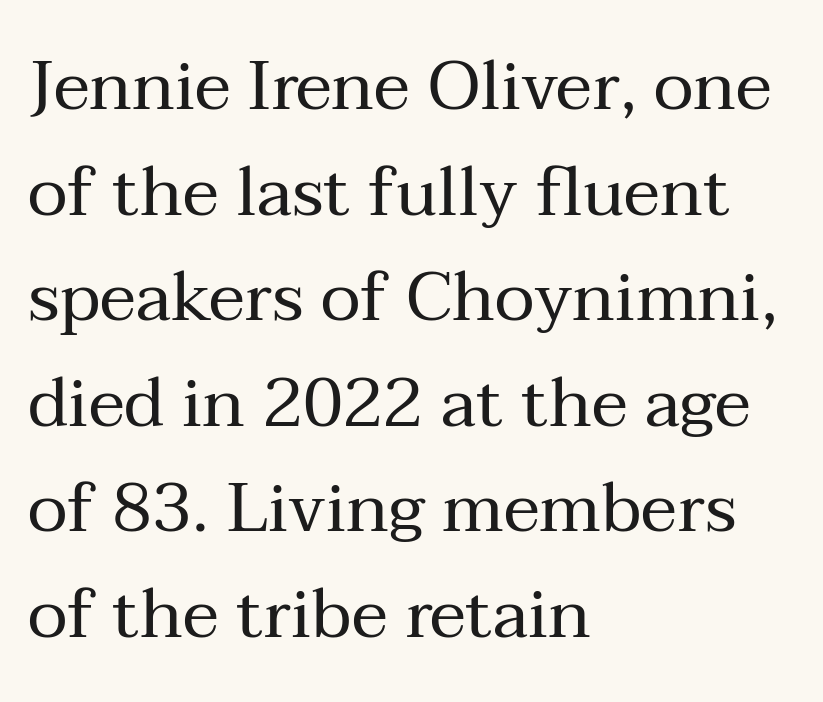
The letters advance in unequal steps, a hallmark of proportional type. The glyphs are unaccompanied by any horizontal stroke below them. What kind of face is this? One with serifs. Is there any slant? The stems are plumb.
